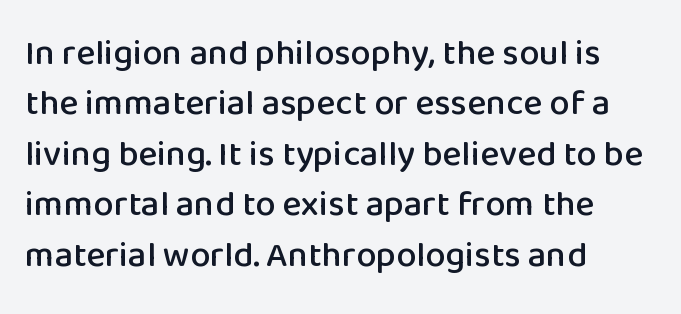
{"serif": "no", "italic": "no", "width": "normal", "stroke_contrast": "low", "x_height": "medium", "monospaced": "no", "underline": "no", "align": "left", "line_spacing": "normal", "line_spacing_ratio": 1.4, "letter_spacing": "normal", "letter_spacing_em": 0.0, "glyph_px": 36}
